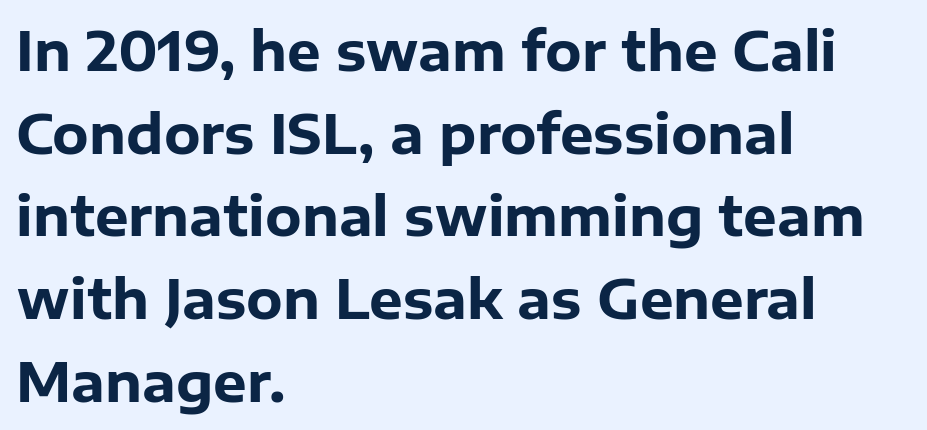
{"serif": "no", "italic": "no", "bold": "yes", "weight": "heavy", "width": "normal", "stroke_contrast": "low", "x_height": "medium", "monospaced": "no", "underline": "no", "align": "left", "line_spacing": "normal", "line_spacing_ratio": 1.56, "letter_spacing": "normal", "letter_spacing_em": 0.0, "glyph_px": 53}
